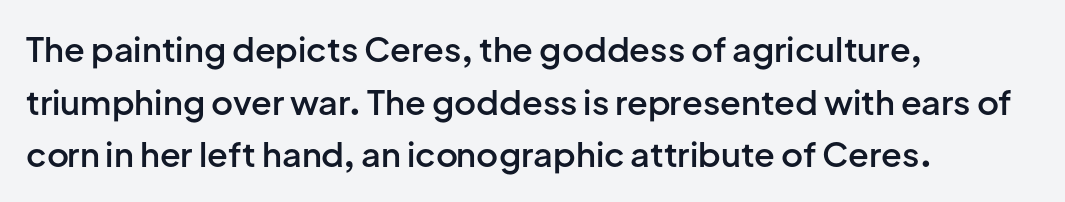
Q: Is the text bold? A: Semi-bold.
Q: Is the text italic (slanted)? A: No, it is upright.
Q: Is the typeface a serif or a sans-serif typeface? A: Sans-serif.
Q: Is the text underlined? A: No.
Q: How is the paragraph aligned? A: Left-aligned.
Q: Is the spacing between letters normal or unusually wide? A: Normal.
Q: Is the spacing between lines tight, normal or loose? A: Normal.
Q: Width (condensed, normal, or wide)? A: Normal.
Q: Stroke contrast? A: Low.
Q: x-height? A: Medium.
Q: Monospaced? A: No.
